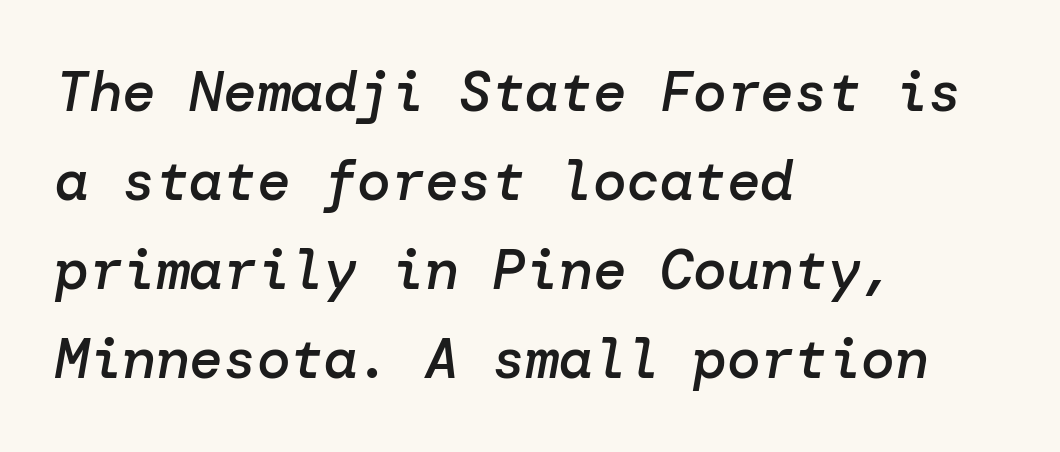
The sample has been set in demibold, a notch under bold. The lettering tilts uniformly, giving the passage an italic look. Tracking here is standard; glyphs follow each other at the usual distance. The vertical gap from one line to the next is medium.
